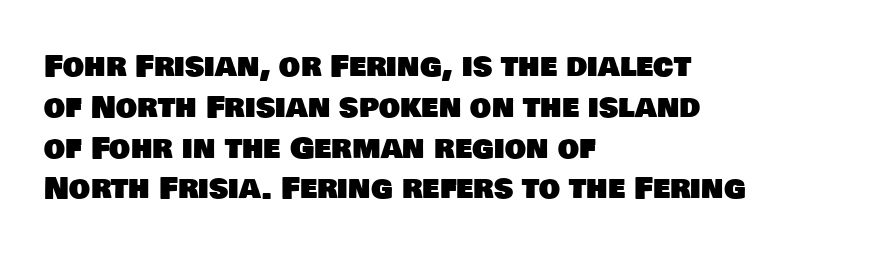
Look at the tracking — it's just the regular setting, nothing added. The designer went with a sans here, leaving each stem footless. These lines sit exactly where default settings would place them. The letters advance in unequal steps, a hallmark of proportional type. The baseline area is clear. Short and long lines alike share a common starting point at left.
